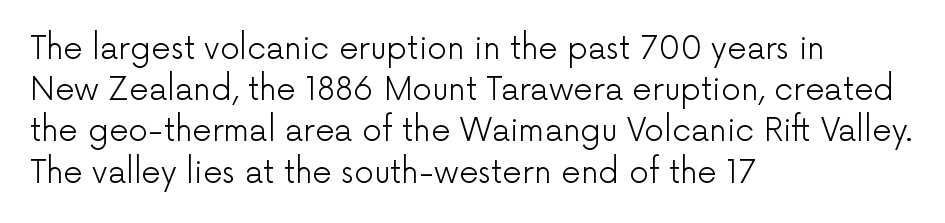
{"serif": "no", "italic": "no", "bold": "no", "weight": "light", "width": "normal", "stroke_contrast": "low", "x_height": "medium", "monospaced": "no", "underline": "no", "align": "left", "line_spacing": "normal", "line_spacing_ratio": 1.33, "letter_spacing": "normal", "letter_spacing_em": 0.0, "glyph_px": 31}
